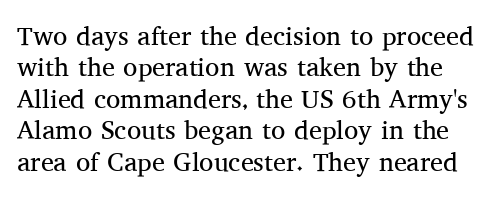
Beneath every word, the page is bare. Tracking here is standard; glyphs follow each other at the usual distance. These glyphs show unthickened strokes, regular width or finer. Notice how the stems are strictly vertical — no italics here.
